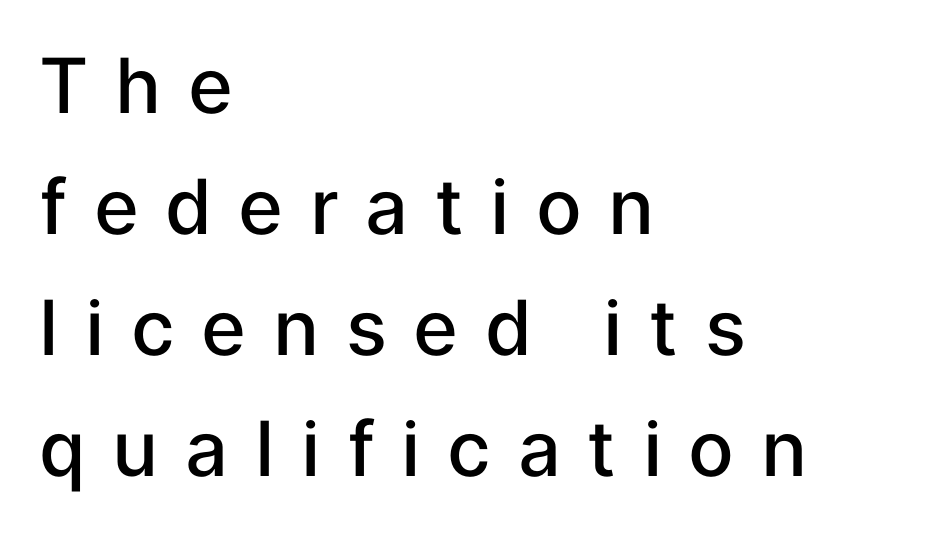
Is there much room between lines? A standard amount, neither cramped nor airy. A typesetter would label this face a sans. Visually the block forms a straight wall on the left and a jagged coastline on the right. Note the varied advance widths — an 'i' is clearly narrower than an 'm'. The passage shown is semibold, sitting just below true bold.
